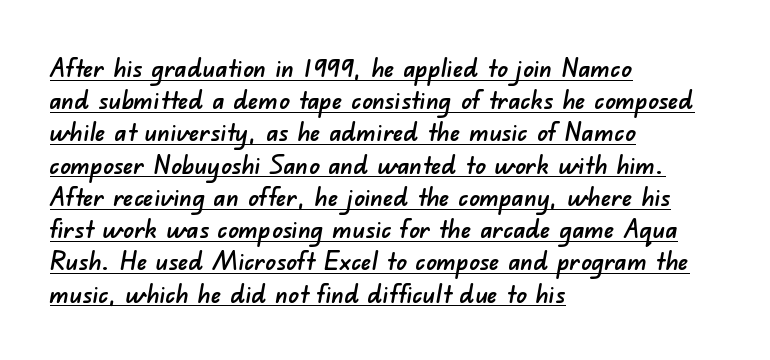
The image shows 26 px text type; set left-aligned, line spacing 1.24x, normal letter spacing, underlined.
